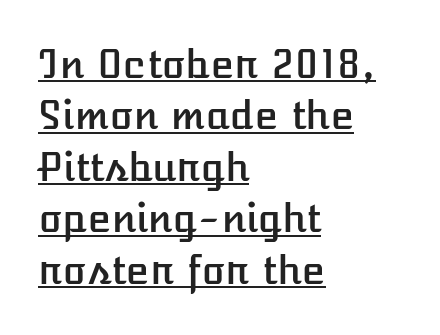
One glance says typical: line gaps are just what's usual. The paragraph shown leans on its left margin. The passage shown is typed in a proportional face where columns would drift. The face used here is rendered with its standard letterfit.
